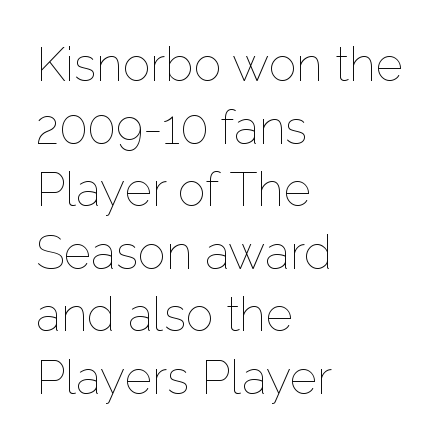
{"italic": "no", "bold": "no", "weight": "thin", "width": "normal", "stroke_contrast": "low", "x_height": "medium", "monospaced": "no", "underline": "no", "align": "left", "line_spacing": "normal", "line_spacing_ratio": 1.33, "letter_spacing": "normal", "letter_spacing_em": 0.0, "glyph_px": 47}
